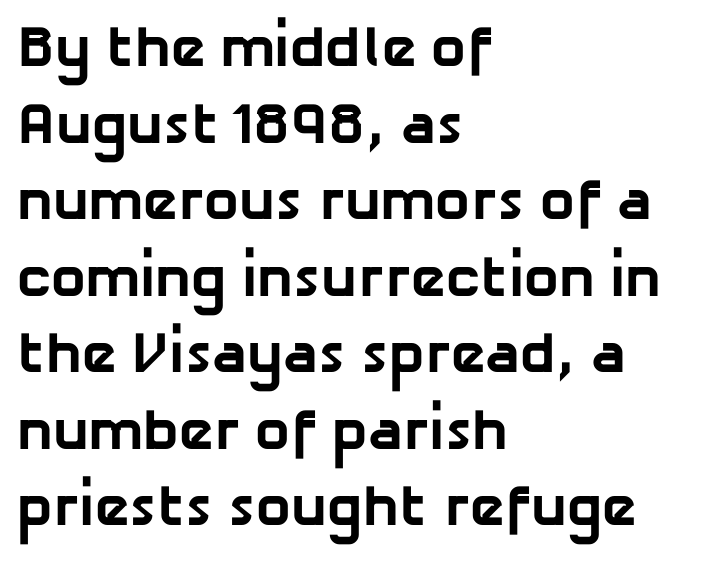
Any mark beneath the type? The region is blank. Each word holds together tightly as a unit, with standard inter-letter gaps. Letterform terminals end flat and unadorned throughout the passage. Visually the block forms a straight wall on the left and a jagged coastline on the right.
